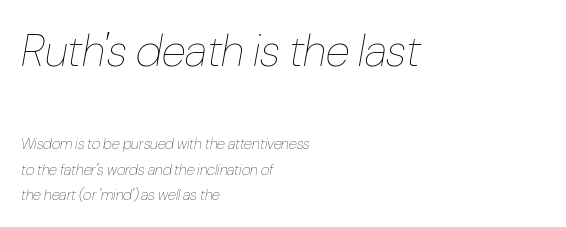
Character widths vary here, with narrow letters taking less room than wide ones. The face looks like a standard text weight, possibly lighter. An italicized treatment has been applied to the whole sample. The rag falls on the right side of this text block. Check under the words: just untouched page. Honestly, the letter spacing is just normal — you wouldn't notice it.
